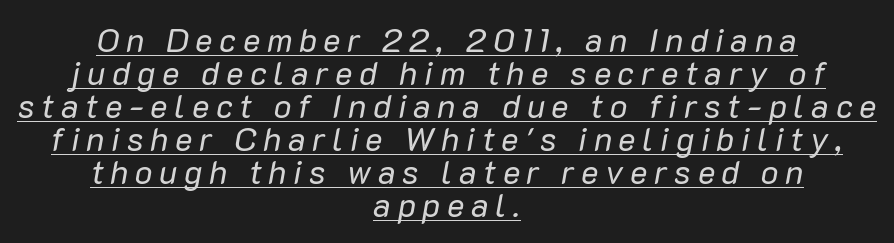
The image shows 33 px regular-weight type, italic (leaning right); set centered, tight line spacing (1.0x), unusually wide letter spacing (+0.2 em), underlined; low stroke contrast and a medium x-height.
